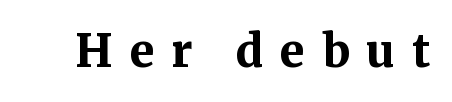
Just letters on the line, the space beneath them empty. Spacing verdict: proportional, widths tailored to each character. The typography opts for an upright posture over an oblique one. This rendering widens character spacing well past its baseline value. Compared with an ordinary text face, these strokes are far heavier — a full bold. The letters carry serifs — small finishing strokes at the ends of their stems.
